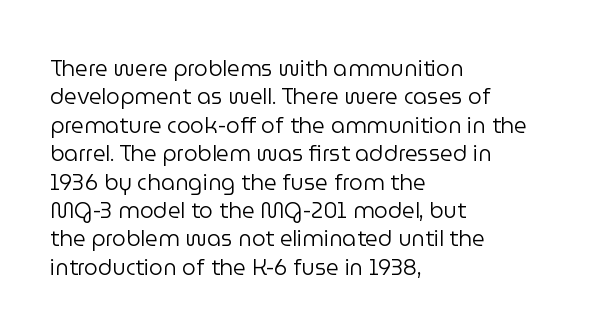
Q: Is the text bold? A: No.
Q: Is the text italic (slanted)? A: No, it is upright.
Q: Is the text underlined? A: No.
Q: How is the paragraph aligned? A: Left-aligned.
Q: Is the spacing between letters normal or unusually wide? A: Normal.
Q: Is the spacing between lines tight, normal or loose? A: Normal.
